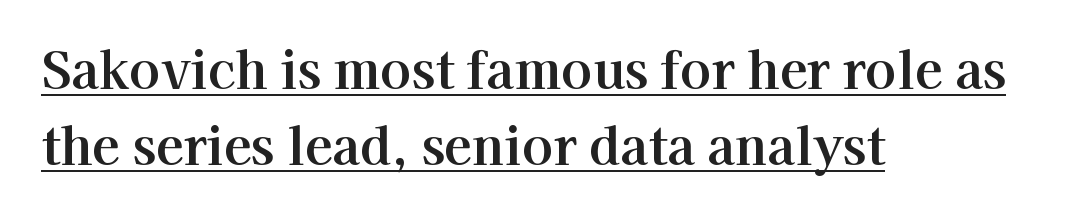
{"serif": "yes", "italic": "no", "width": "normal", "stroke_contrast": "high", "x_height": "medium", "monospaced": "no", "underline": "yes", "align": "left", "line_spacing": "normal", "line_spacing_ratio": 1.5, "letter_spacing": "normal", "letter_spacing_em": 0.0, "glyph_px": 51}
